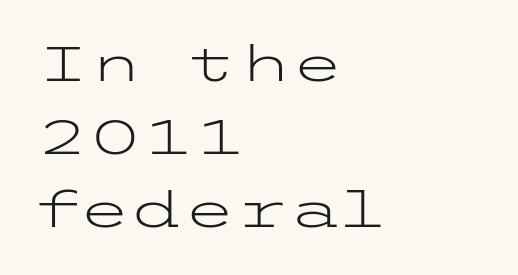
Q: Is the text bold? A: No.
Q: Is the text italic (slanted)? A: No, it is upright.
Q: Is the typeface a serif or a sans-serif typeface? A: Sans-serif.
Q: Is the text underlined? A: No.
Q: How is the paragraph aligned? A: Left-aligned.
Q: Is the spacing between letters normal or unusually wide? A: Normal.
Q: Is the spacing between lines tight, normal or loose? A: Normal.
Q: Width (condensed, normal, or wide)? A: Wide.
Q: Stroke contrast? A: Low.
Q: x-height? A: Medium.
